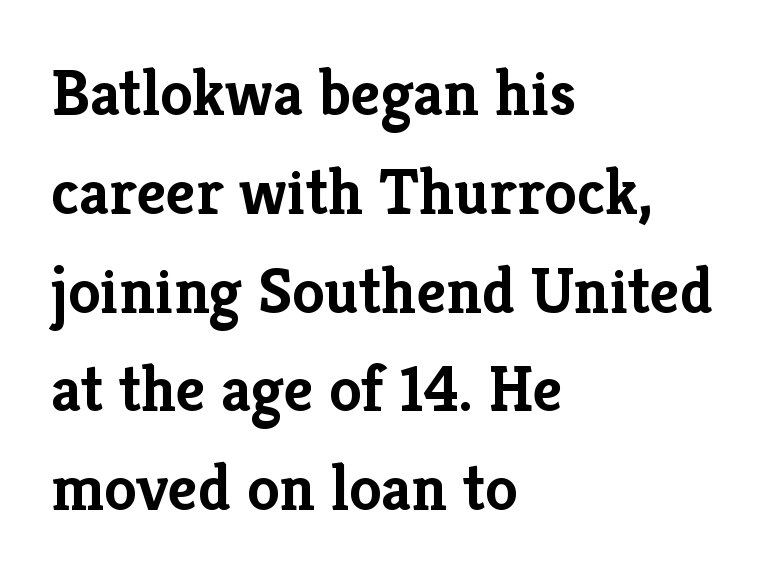
The image shows 65 px semibold serif type, upright; set left-aligned, normal line spacing (1.52x), normal letter spacing, not underlined; low stroke contrast and a medium x-height.
